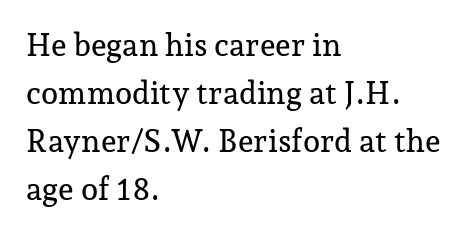
Q: Is the text italic (slanted)? A: No, it is upright.
Q: Is the typeface a serif or a sans-serif typeface? A: Serif.
Q: Is the text underlined? A: No.
Q: How is the paragraph aligned? A: Left-aligned.
Q: Is the spacing between letters normal or unusually wide? A: Normal.
Q: Is the spacing between lines tight, normal or loose? A: Normal.
Q: Width (condensed, normal, or wide)? A: Normal.
Q: Stroke contrast? A: Low.
Q: x-height? A: Medium.
Q: Monospaced? A: No.
